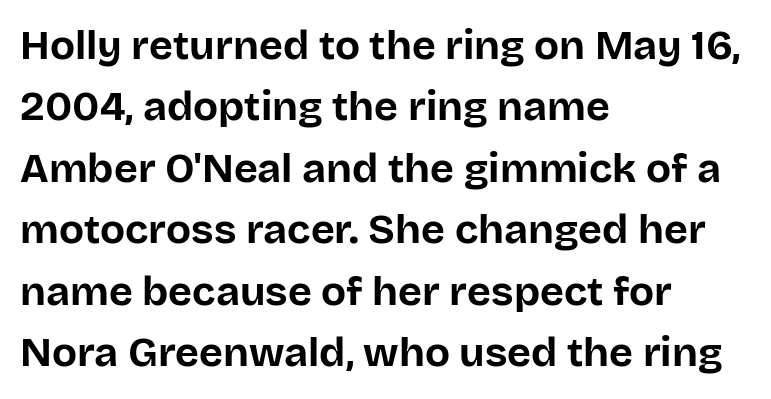
This is sans-serif lettering, the kind often seen on screens and signage. These lines are set flush left with a ragged right edge. The rendering uses a moderate line-height, typical for paragraphs. Caption: bold face, heavy strokes. Descender tails drop into unmarked territory.
